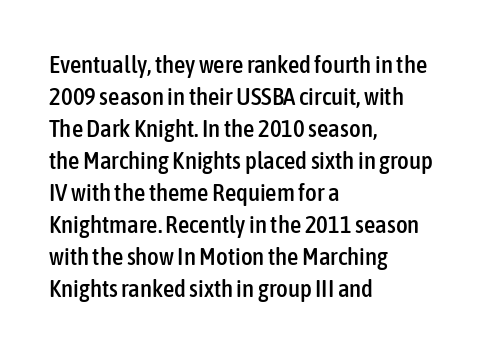
{"italic": "no", "underline": "no", "align": "left", "line_spacing": "normal", "line_spacing_ratio": 1.28, "letter_spacing": "normal", "letter_spacing_em": 0.0, "glyph_px": 25}
